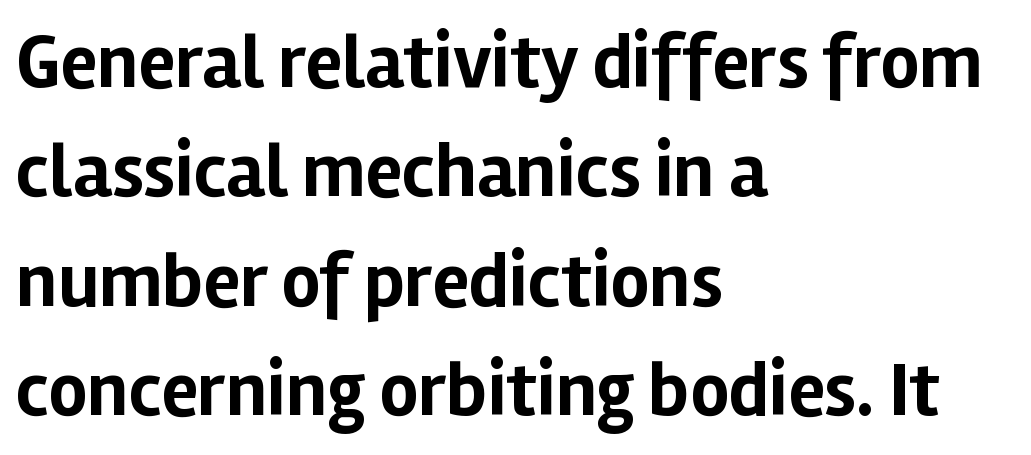
Q: Is the text bold? A: Yes.
Q: Is the text italic (slanted)? A: No, it is upright.
Q: Is the typeface a serif or a sans-serif typeface? A: Sans-serif.
Q: Is the text underlined? A: No.
Q: How is the paragraph aligned? A: Left-aligned.
Q: Is the spacing between letters normal or unusually wide? A: Normal.
Q: Is the spacing between lines tight, normal or loose? A: Normal.
Q: Width (condensed, normal, or wide)? A: Normal.
Q: Stroke contrast? A: Low.
Q: x-height? A: Medium.
Q: Monospaced? A: No.
